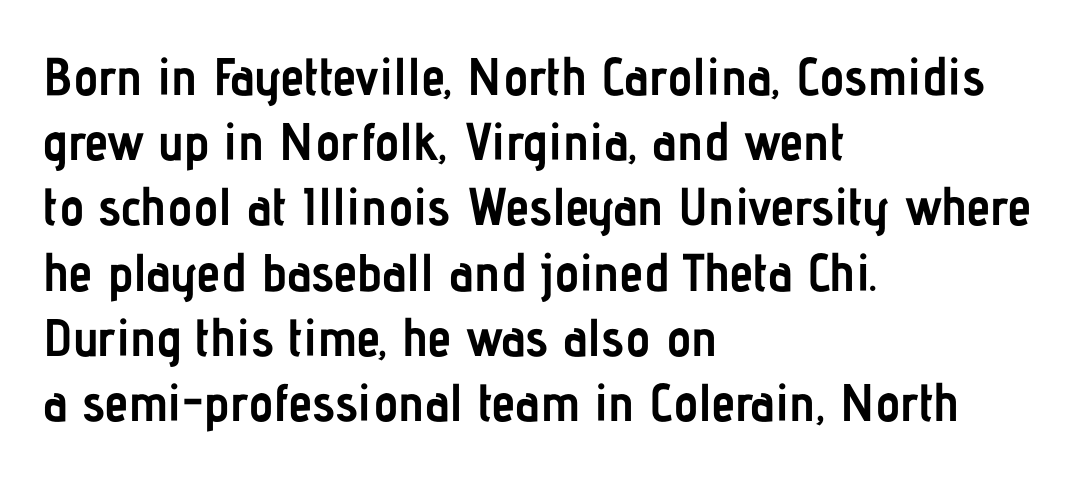
Q: Is the text bold? A: Yes.
Q: Is the text italic (slanted)? A: No, it is upright.
Q: Is the typeface a serif or a sans-serif typeface? A: Sans-serif.
Q: Is the text underlined? A: No.
Q: How is the paragraph aligned? A: Left-aligned.
Q: Is the spacing between letters normal or unusually wide? A: Normal.
Q: Width (condensed, normal, or wide)? A: Condensed.
Q: Stroke contrast? A: Low.
Q: x-height? A: Medium.
Q: Monospaced? A: No.
